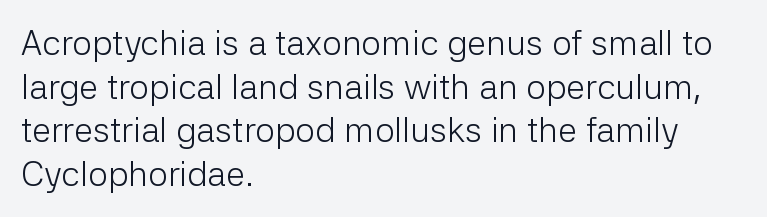
{"serif": "no", "italic": "no", "bold": "no", "weight": "light", "width": "normal", "stroke_contrast": "low", "x_height": "medium", "monospaced": "no", "underline": "no", "align": "left", "line_spacing": "normal", "line_spacing_ratio": 1.25, "letter_spacing": "normal", "letter_spacing_em": 0.0, "glyph_px": 35}
